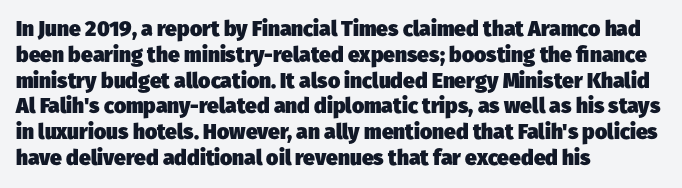
The image shows 21 px bold type; set left-aligned, line spacing 1.23x, normal letter spacing, not underlined.
